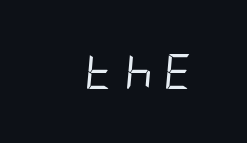
{"italic": "yes", "lean": "right", "slant_degrees": 5, "bold": "no", "weight": "regular", "width": "condensed", "stroke_contrast": "low", "x_height": "large", "underline": "no", "letter_spacing": "wide", "letter_spacing_em": 0.32, "glyph_px": 35}
